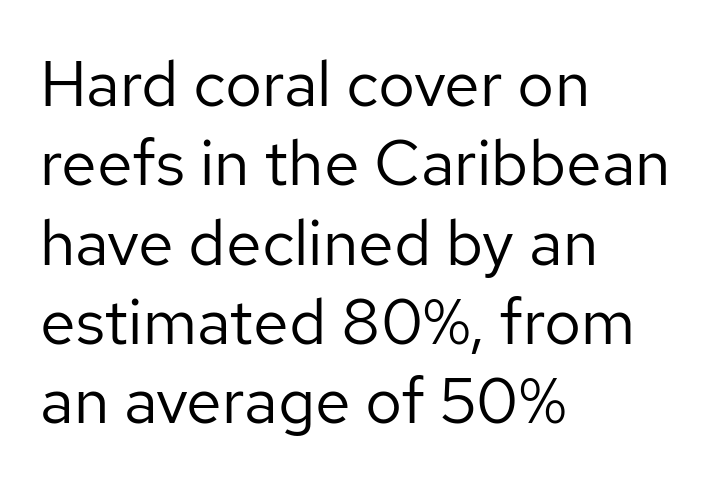
{"serif": "no", "italic": "no", "bold": "no", "weight": "regular", "width": "normal", "stroke_contrast": "low", "x_height": "medium", "monospaced": "no", "underline": "no", "align": "left", "line_spacing_ratio": 1.24, "letter_spacing": "normal", "letter_spacing_em": 0.0, "glyph_px": 64}
